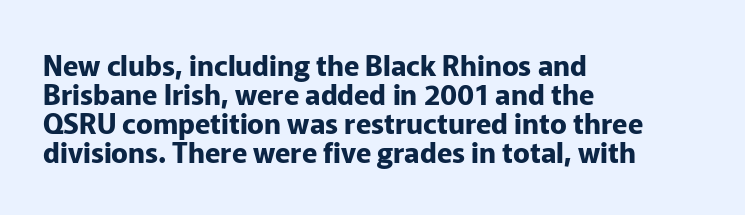
These words are printed bold, with thick strokes throughout. Style check: upright. The lines are quadded left. Proportional: the letters do not fall into vertical columns. Spacing between characters is what you'd get straight out of the box.
